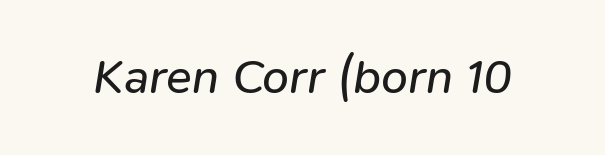
Q: Is the text bold? A: No.
Q: Is the text italic (slanted)? A: Yes, it leans right by about 9 degrees.
Q: Is the text underlined? A: No.
Q: Is the spacing between letters normal or unusually wide? A: Normal.
Q: Width (condensed, normal, or wide)? A: Normal.
Q: Stroke contrast? A: Low.
Q: x-height? A: Medium.
Q: Monospaced? A: No.
